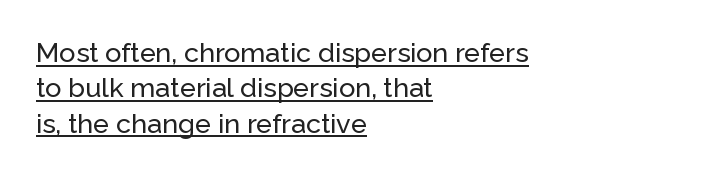
The image shows 27 px text type, upright; set left-aligned, normal line spacing (1.31x), normal letter spacing, underlined.
